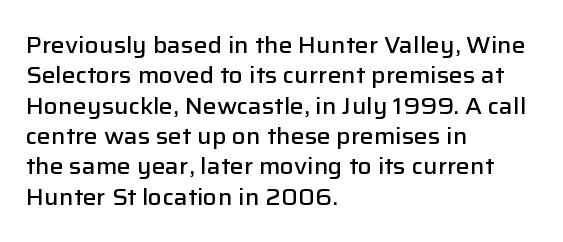
Q: Is the text bold? A: Semi-bold.
Q: Is the text italic (slanted)? A: No, it is upright.
Q: Is the text underlined? A: No.
Q: How is the paragraph aligned? A: Left-aligned.
Q: Is the spacing between letters normal or unusually wide? A: Normal.
Q: Is the spacing between lines tight, normal or loose? A: Normal.
